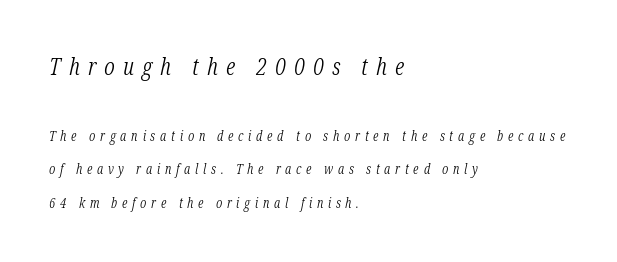
The image shows 24 px text type, italic (leaning right); set left-aligned, loose line spacing (2.4x), unusually wide letter spacing (+0.34 em), not underlined; the first (top) block is 1.71x larger.
